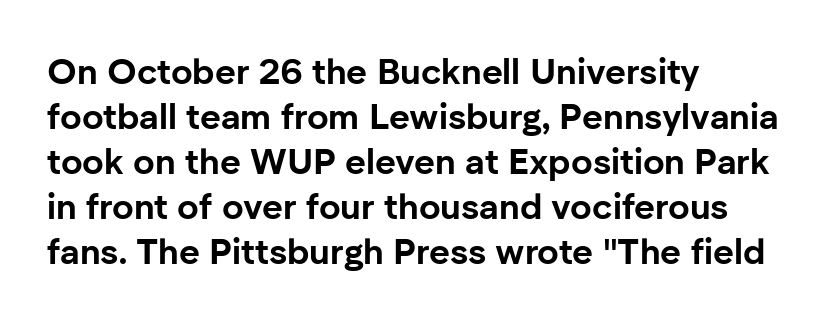
The image shows 36 px bold sans-serif type, upright; set left-aligned, normal line spacing (1.25x), normal letter spacing, not underlined; low stroke contrast and a medium x-height.
